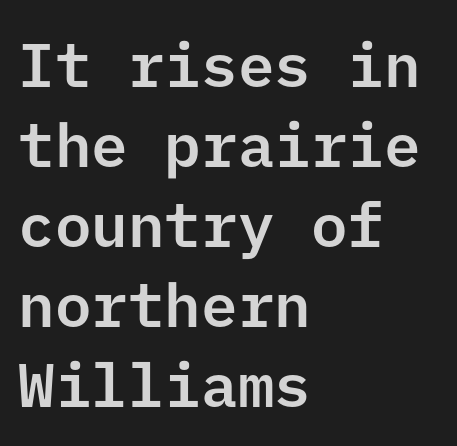
{"serif": "no", "italic": "no", "width": "normal", "stroke_contrast": "low", "x_height": "medium", "underline": "no", "align": "left", "line_spacing": "normal", "line_spacing_ratio": 1.31, "letter_spacing": "normal", "letter_spacing_em": 0.0, "glyph_px": 61}
